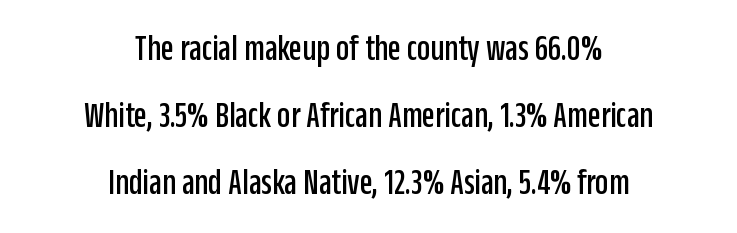
The image shows 37 px condensed sans-serif type, upright; set centered, line spacing 1.81x, normal letter spacing, not underlined; low stroke contrast and a large x-height.
